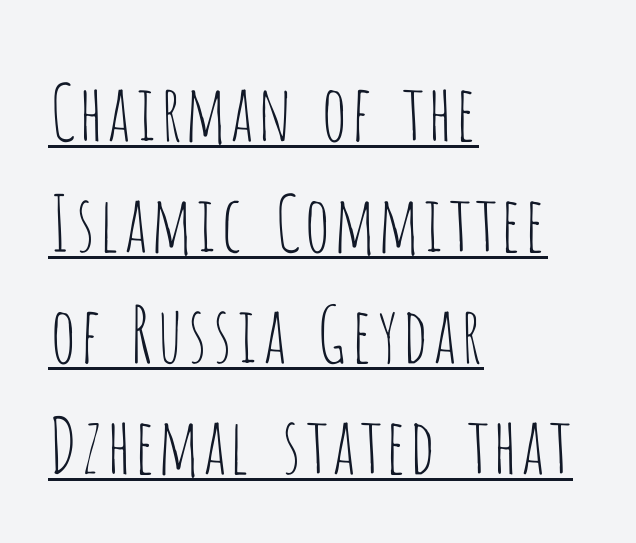
The image shows 77 px thin, condensed sans-serif type, upright; set left-aligned, normal line spacing (1.44x), normal letter spacing, underlined; low stroke contrast and a large x-height.
